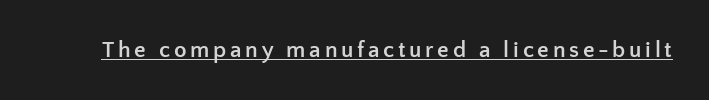
Q: Is the text bold? A: Yes.
Q: Is the text italic (slanted)? A: No, it is upright.
Q: Is the text underlined? A: Yes.
